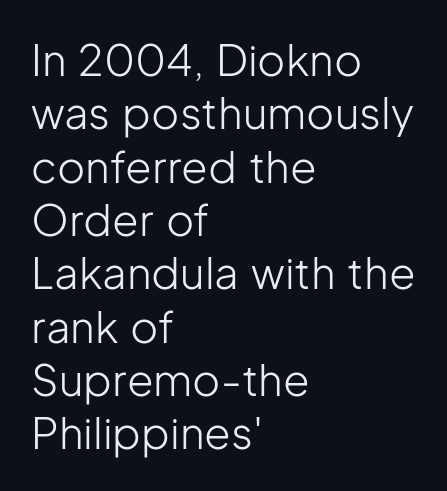
Clear beneath every line of the passage. The strokes carry an ordinary text weight at most. Students, note that the glyphs here touch the page at normal intervals. Serif or sans? Sans — the stroke terminals are bare. Notice how the passage keeps a crisp vertical edge on the left only.
